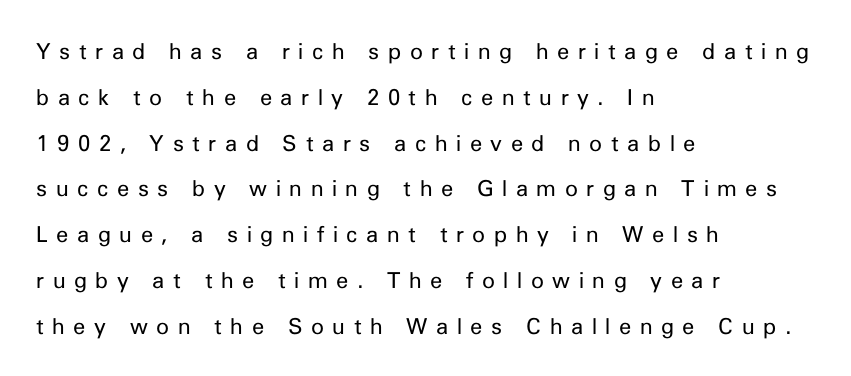
Q: Is the text bold? A: No.
Q: Is the text italic (slanted)? A: No, it is upright.
Q: Is the text underlined? A: No.
Q: How is the paragraph aligned? A: Left-aligned.
Q: Is the spacing between letters normal or unusually wide? A: Unusually wide.
Q: Is the spacing between lines tight, normal or loose? A: Loose.
